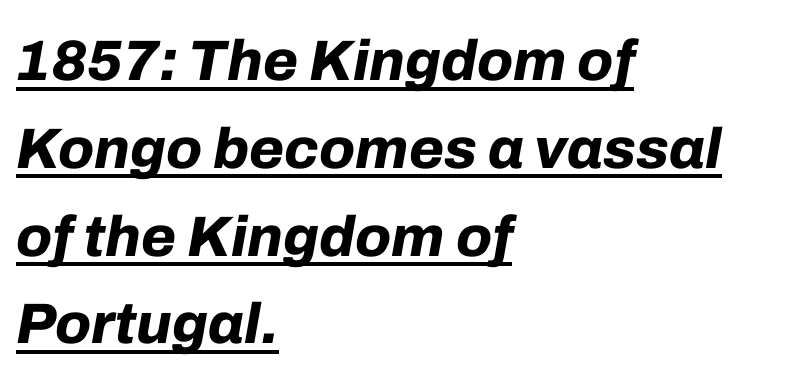
{"italic": "yes", "lean": "right", "slant_degrees": 10, "bold": "yes", "weight": "bold", "width": "normal", "stroke_contrast": "low", "x_height": "medium", "monospaced": "no", "underline": "yes", "align": "left", "line_spacing": "normal", "line_spacing_ratio": 1.54, "letter_spacing": "normal", "letter_spacing_em": 0.0, "glyph_px": 57}
